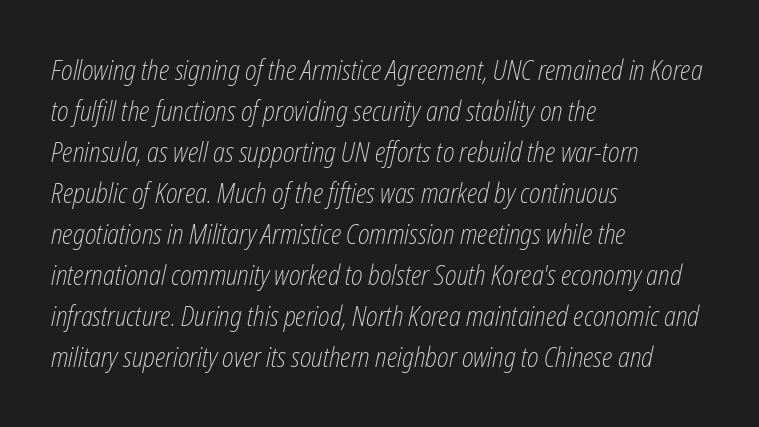
{"italic": "yes", "lean": "right", "slant_degrees": 12, "bold": "no", "underline": "no", "align": "left", "line_spacing": "normal", "line_spacing_ratio": 1.52, "letter_spacing": "normal", "letter_spacing_em": 0.0, "glyph_px": 27}
